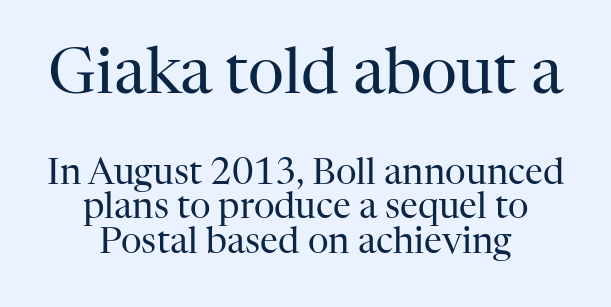
Q: Is the text bold? A: No.
Q: Is the text italic (slanted)? A: No, it is upright.
Q: Is the typeface a serif or a sans-serif typeface? A: Serif.
Q: Is the text underlined? A: No.
Q: How is the paragraph aligned? A: Centered.
Q: Is the spacing between letters normal or unusually wide? A: Normal.
Q: Is the spacing between lines tight, normal or loose? A: Tight.
Q: Which block of text is set in a larger size, the first (top) or the second (bottom)? A: The first (top) one.
Q: Width (condensed, normal, or wide)? A: Normal.
Q: Stroke contrast? A: High.
Q: x-height? A: Medium.
Q: Monospaced? A: No.
